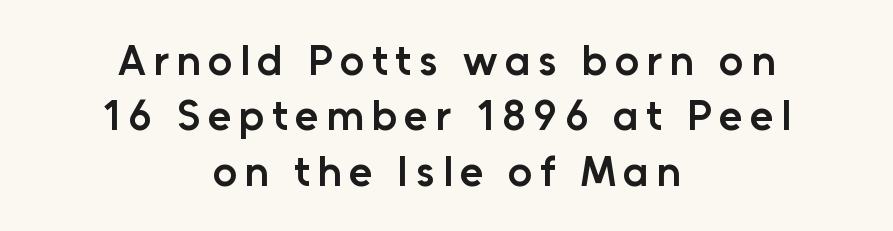
Descenders hang freely into open space. Serifs: no, the terminals of the letterforms are clean. Think of a printed novel: that variable character pitch is what you see here. As a designer I'd log this as weight 600, semibold. Ordinary non-slanted type is in use.
